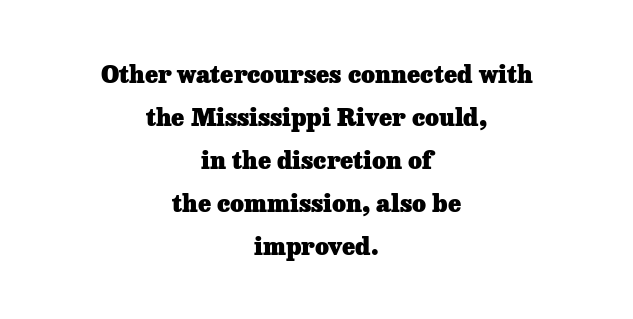
Q: Is the text bold? A: Yes.
Q: Is the text italic (slanted)? A: No, it is upright.
Q: Is the text underlined? A: No.
Q: How is the paragraph aligned? A: Centered.
Q: Is the spacing between letters normal or unusually wide? A: Normal.
